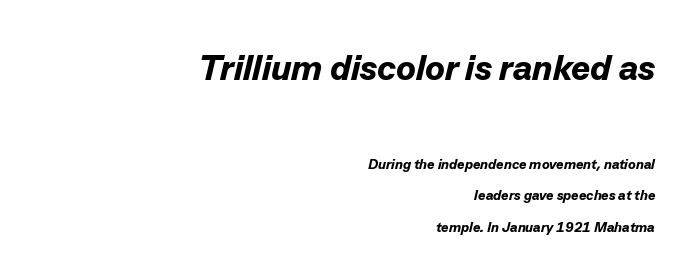
Q: Is the text bold? A: Yes.
Q: Is the text italic (slanted)? A: Yes, it leans right by about 13 degrees.
Q: Is the text underlined? A: No.
Q: How is the paragraph aligned? A: Right-aligned.
Q: Is the spacing between letters normal or unusually wide? A: Normal.
Q: Is the spacing between lines tight, normal or loose? A: Loose.
Q: Which block of text is set in a larger size, the first (top) or the second (bottom)? A: The first (top) one.
Q: Width (condensed, normal, or wide)? A: Normal.
Q: Stroke contrast? A: Low.
Q: x-height? A: Medium.
Q: Monospaced? A: No.
